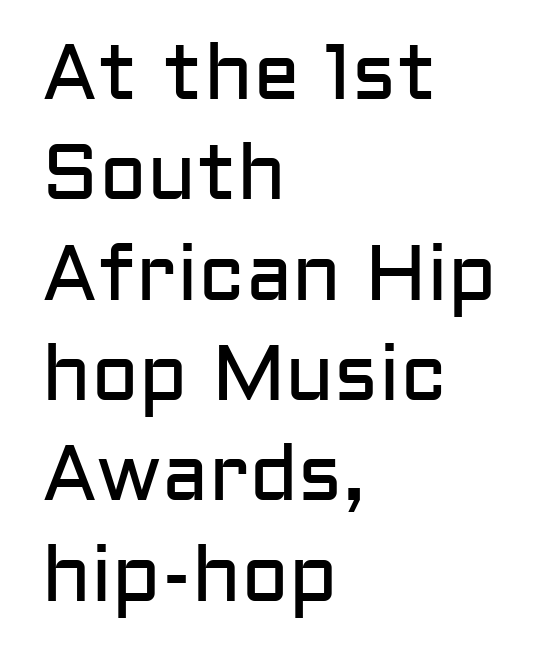
The passage shown is not underscored anywhere. The face used here is proportionally spaced, like ordinary book or web type. Students, note that the glyphs here touch the page at normal intervals. The line-height multiplier appears to be the usual default. The compositor pushed each line to the left boundary.
